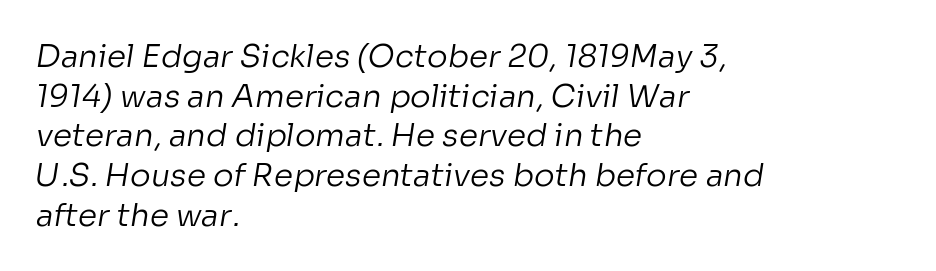
A normal amount of white space separates one row of letters from the next. Does the copy run flush right? No — it runs flush left. Each stroke keeps to a modest, everyday thickness or less. Observe the ordinary spacing: letters are neighbours, not strangers. The passage shown is not underscored anywhere. Is this a fixed-width face? No — the glyphs have proportional, varying widths.
